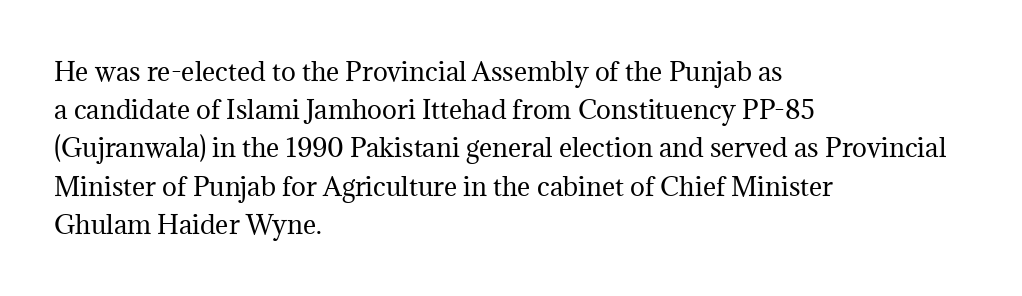
The image shows 25 px text type, upright; set left-aligned, normal line spacing (1.53x), normal letter spacing, not underlined.
